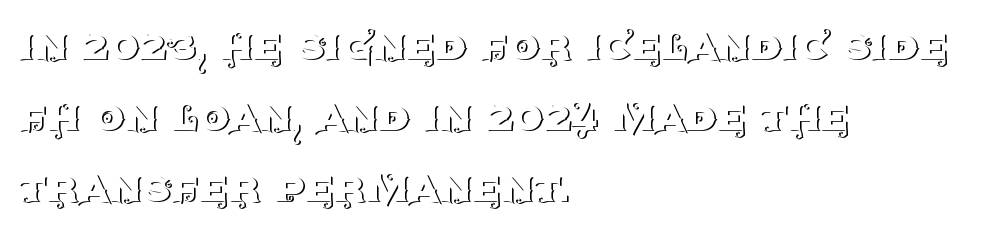
The image shows 50 px thin serif type, upright; set left-aligned, normal line spacing (1.42x), normal letter spacing, not underlined; medium stroke contrast and a large x-height.
